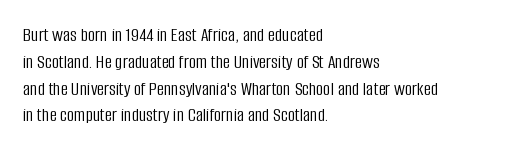
{"italic": "no", "bold": "no", "underline": "no", "align": "left", "line_spacing": "normal", "line_spacing_ratio": 1.34, "letter_spacing": "normal", "letter_spacing_em": 0.0, "glyph_px": 20}
